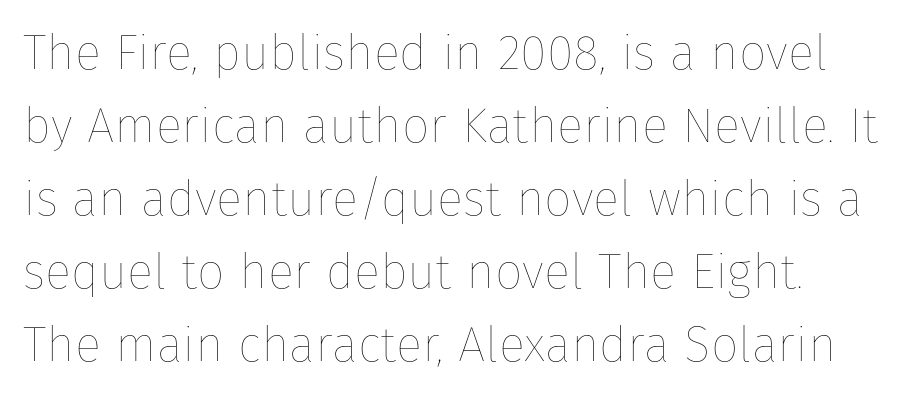
The image shows 49 px thin type, upright; set normal line spacing (1.49x), normal letter spacing, not underlined; low stroke contrast and a medium x-height.
